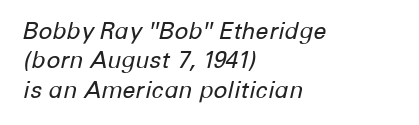
The strip under each line holds only bare page. Stems and bowls with no extra thickness — not bold. The letters sit at their default tracking, neither squeezed nor spread. The text block is weighted toward the left margin, trailing off unevenly rightward.
